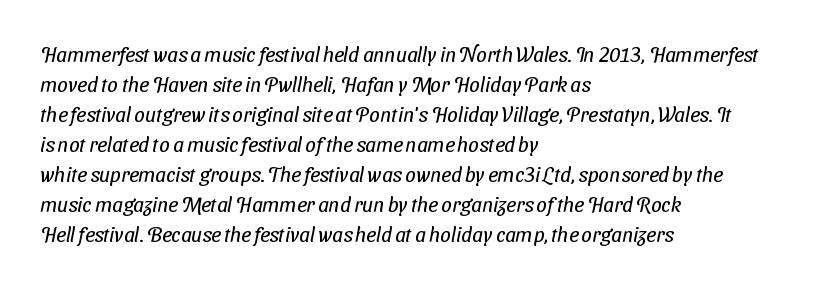
The image shows 21 px text type; set left-aligned, normal line spacing (1.43x), normal letter spacing, not underlined.
